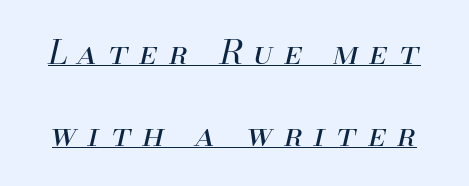
Q: Is the text bold? A: No.
Q: Is the text italic (slanted)? A: Yes, it leans right by about 13 degrees.
Q: Is the text underlined? A: Yes.
Q: Is the spacing between letters normal or unusually wide? A: Unusually wide.
Q: Is the spacing between lines tight, normal or loose? A: Loose.
Q: Width (condensed, normal, or wide)? A: Normal.
Q: Stroke contrast? A: Medium.
Q: x-height? A: Small.
Q: Monospaced? A: No.
